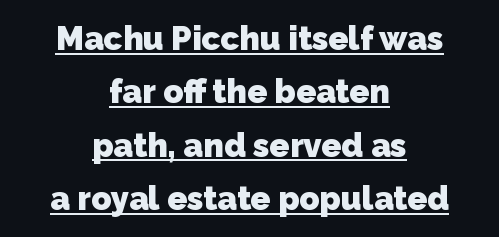
Nope, no serifs anywhere on these letters. Line spacing here is normal. The typesetting leans heavy: a genuine bold. The rag falls on both sides of this text block equally.
